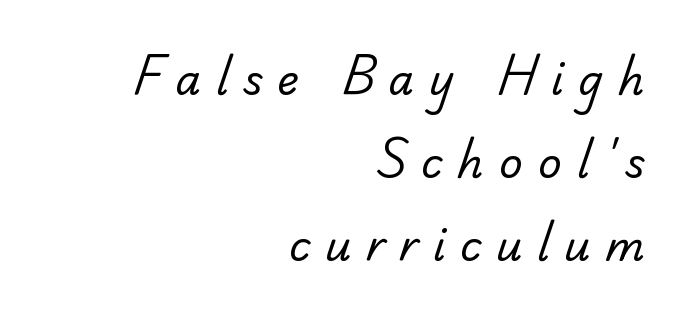
The image shows 41 px regular-weight serif type; set right-aligned, loose line spacing (2.02x), unusually wide letter spacing (+0.36 em), not underlined; low stroke contrast and a small x-height.
